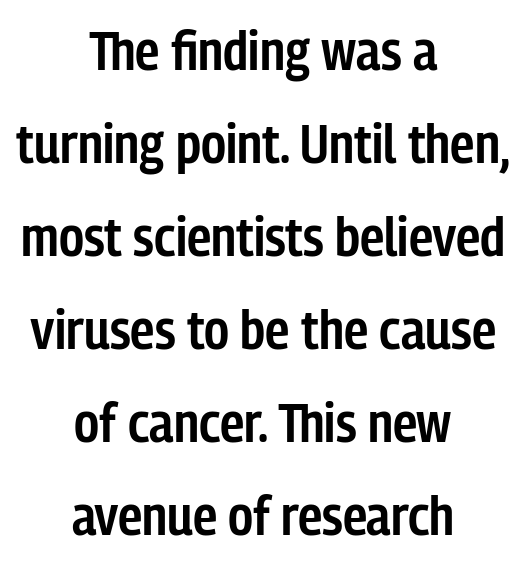
Grotesque or geometric, the face here clearly has no serifs. Each new line begins a customary step beneath the previous one. Layout note: lines centered. Posture: straight, roman, zero tilt.
